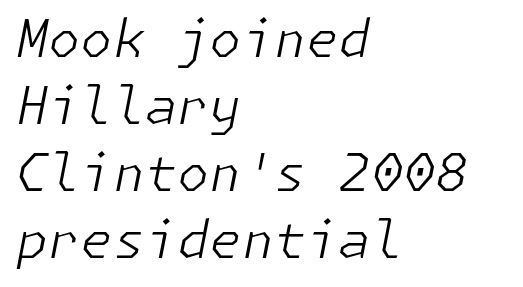
Q: Is the text bold? A: No.
Q: Is the text italic (slanted)? A: Yes, it leans right by about 11 degrees.
Q: Is the text underlined? A: No.
Q: How is the paragraph aligned? A: Left-aligned.
Q: Is the spacing between letters normal or unusually wide? A: Normal.
Q: Is the spacing between lines tight, normal or loose? A: Normal.
Q: Width (condensed, normal, or wide)? A: Normal.
Q: Stroke contrast? A: Low.
Q: x-height? A: Medium.
